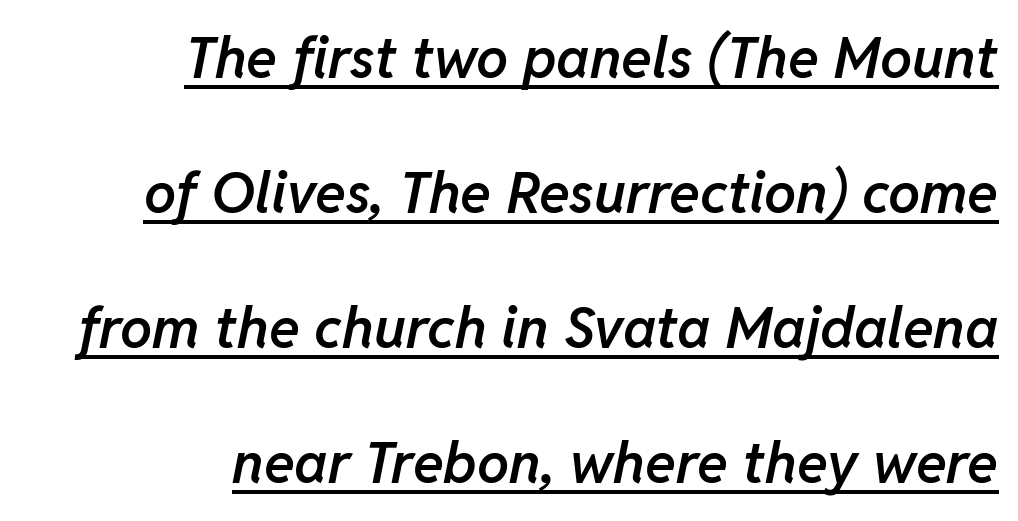
The image shows 57 px semibold type, italic (leaning right); set right-aligned, loose line spacing (2.37x), normal letter spacing, underlined; low stroke contrast and a medium x-height.
